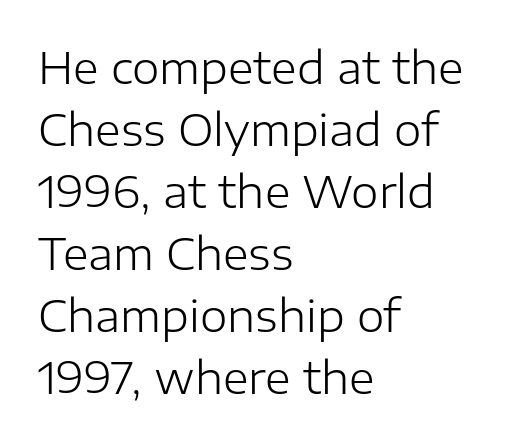
The image shows 44 px light sans-serif type, upright; set left-aligned, normal line spacing (1.41x), normal letter spacing, not underlined; low stroke contrast and a medium x-height.
